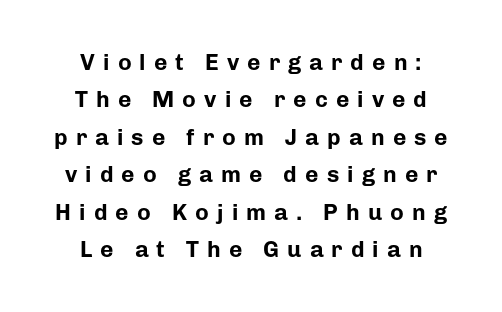
The image shows 23 px bold type, upright; set centered, normal line spacing (1.63x), unusually wide letter spacing (+0.35 em), not underlined.
